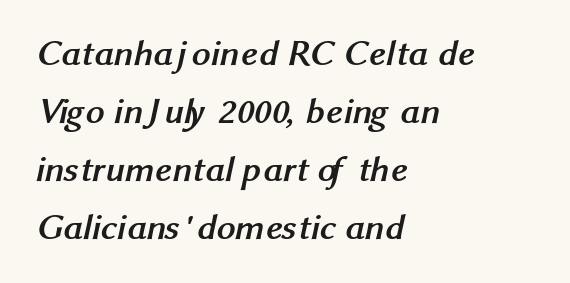
{"serif": "no", "bold": "yes", "weight": "semibold", "width": "normal", "stroke_contrast": "medium", "x_height": "medium", "monospaced": "no", "underline": "no", "align": "left", "line_spacing": "normal", "line_spacing_ratio": 1.57, "letter_spacing": "normal", "letter_spacing_em": 0.0, "glyph_px": 37}
